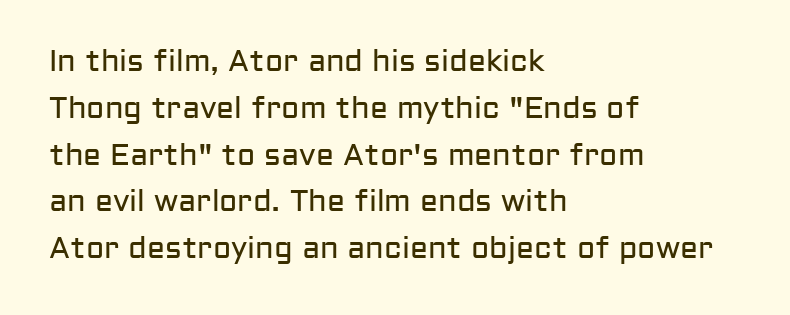
These lines are composed in type without serifs. Where is the straight margin? On the left. One glance says typical: line gaps are just what's usual. This is not heavy type; no bold has been used. Students, note that the glyphs here touch the page at normal intervals. The space beneath each line is pristine and unruled.
